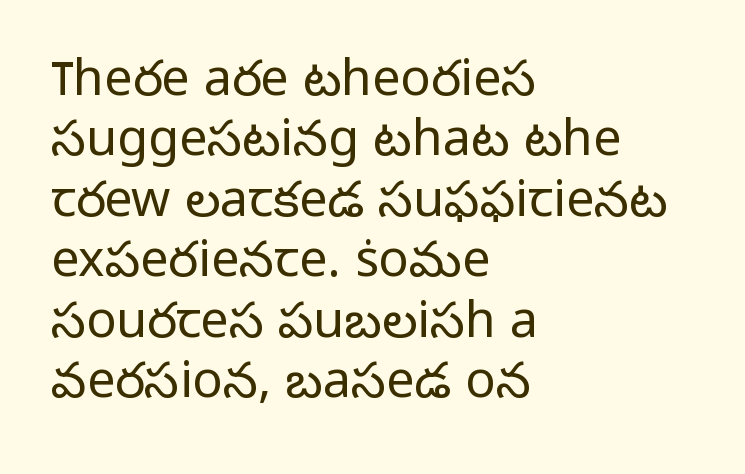
This is sans-serif lettering, the kind often seen on screens and signage. Does extra space separate the letters? No, they use regular spacing. Leftover space on each line is placed entirely after the last word. Note the varied advance widths — an 'i' is clearly narrower than an 'm'. Stroke mass is kept to a normal reading level or below. The lettering stays uniformly vertical, giving the passage a roman look.
